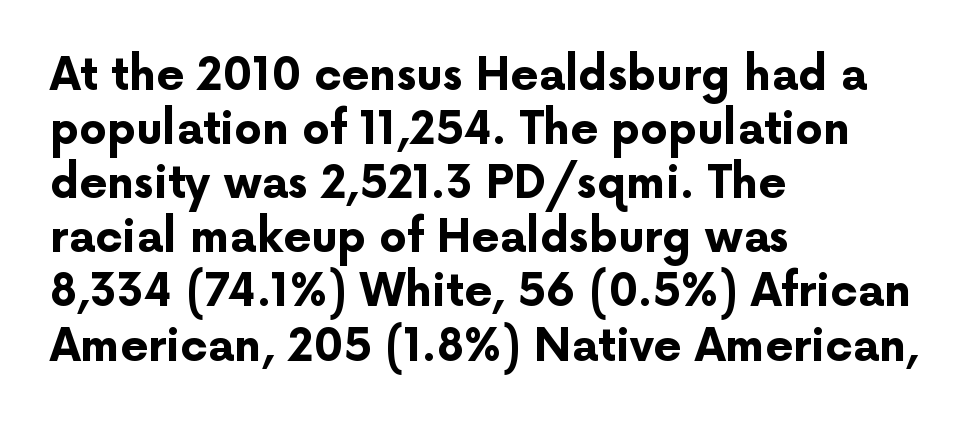
Standard letterfit; no display-style spreading of the glyphs. The typesetter chose a ragged-right arrangement here. Character widths vary here, with narrow letters taking less room than wide ones. Nope, no serifs anywhere on these letters. Strong, thick strokes mark this as bold type.
